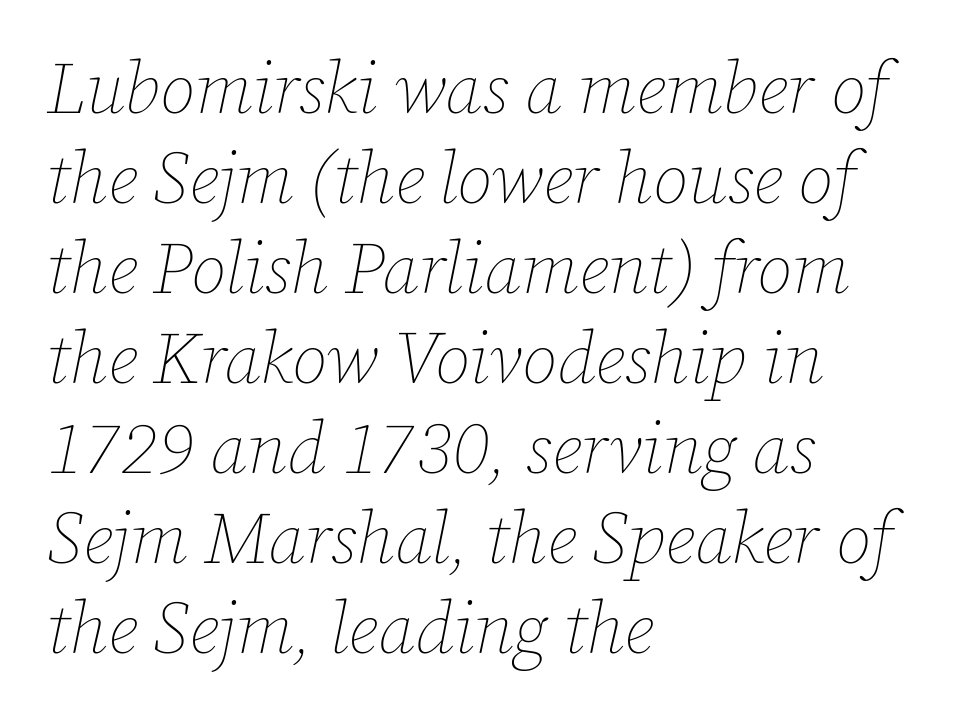
The image shows 72 px thin type, italic (leaning right); set left-aligned, normal line spacing (1.25x), normal letter spacing, not underlined; low stroke contrast and a medium x-height.
